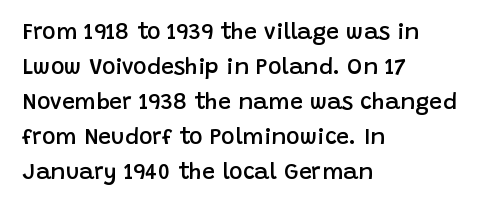
{"italic": "no", "bold": "semi", "underline": "no", "align": "left", "line_spacing": "normal", "line_spacing_ratio": 1.52, "letter_spacing": "normal", "letter_spacing_em": 0.0, "glyph_px": 23}
